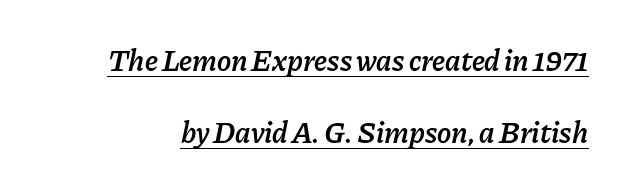
Q: Is the text bold? A: Semi-bold.
Q: Is the text italic (slanted)? A: Yes, it leans right by about 11 degrees.
Q: Is the text underlined? A: Yes.
Q: Is the spacing between letters normal or unusually wide? A: Normal.
Q: Is the spacing between lines tight, normal or loose? A: Loose.
Q: Width (condensed, normal, or wide)? A: Normal.
Q: Stroke contrast? A: Low.
Q: x-height? A: Medium.
Q: Monospaced? A: No.
